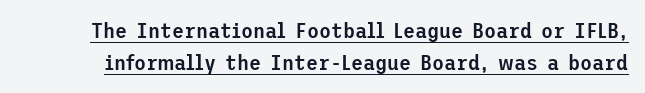
This rendering features underlined lettering. Spacing between characters is what you'd get straight out of the box. A fair bit of extra ink — the face is semibold, not bold. Ascenders rise straight up at ninety degrees. These lines sit exactly where default settings would place them.
